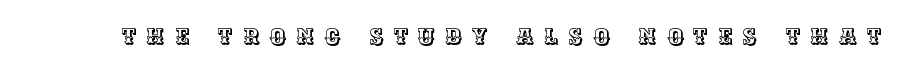
{"italic": "no", "underline": "no", "letter_spacing": "wide", "letter_spacing_em": 0.46, "glyph_px": 22}
